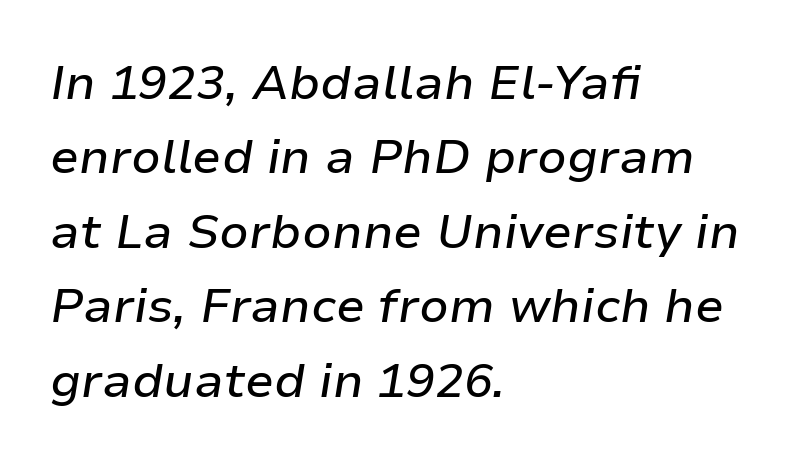
The image shows 48 px text type, italic (leaning right); set left-aligned, normal line spacing (1.55x), normal letter spacing, not underlined; low stroke contrast and a medium x-height.
